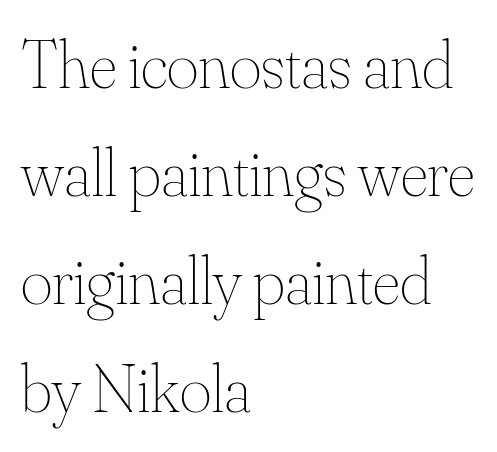
{"italic": "no", "bold": "no", "weight": "thin", "width": "normal", "stroke_contrast": "medium", "x_height": "small", "monospaced": "no", "underline": "no", "align": "left", "line_spacing": "normal", "line_spacing_ratio": 1.59, "letter_spacing": "normal", "letter_spacing_em": 0.0, "glyph_px": 68}
